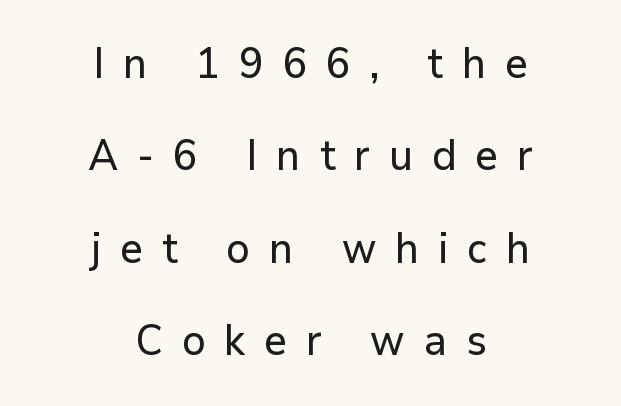
Every character sits straight up, as roman type does. The specimen omits any rule beneath the text block's lines. Tracking here is generous; glyphs stand well apart from one another. Compared with typical paragraphs, the rows here are farther apart. Alignment: centered. Nope, no serifs anywhere on these letters.
